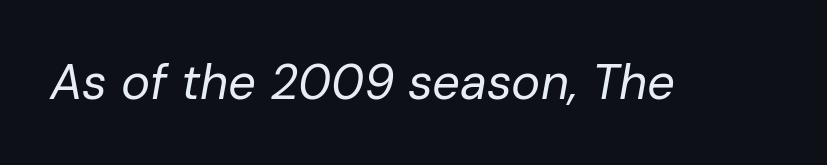
These lines keep a tight, regular rhythm from letter to letter. Stem width sits at or under what a default text font uses. The lettering tilts uniformly, giving the passage an italic look. Glance below the letters and you will spot only blank space. Each letter keeps its own natural width here, so spacing adapts to shape.
